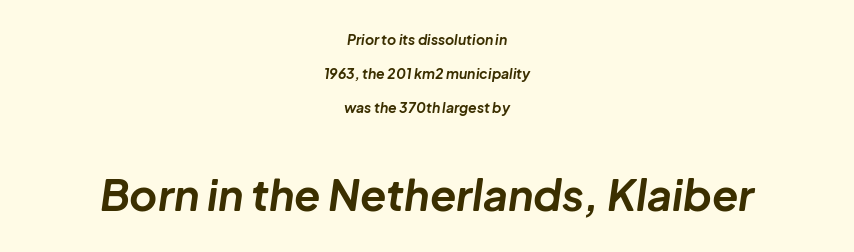
Q: Is the text bold? A: Yes.
Q: Is the text italic (slanted)? A: Yes, it leans right by about 8 degrees.
Q: Is the text underlined? A: No.
Q: How is the paragraph aligned? A: Centered.
Q: Is the spacing between letters normal or unusually wide? A: Normal.
Q: Is the spacing between lines tight, normal or loose? A: Loose.
Q: Which block of text is set in a larger size, the first (top) or the second (bottom)? A: The second (bottom) one.
Q: Width (condensed, normal, or wide)? A: Normal.
Q: Stroke contrast? A: Low.
Q: x-height? A: Medium.
Q: Monospaced? A: No.
